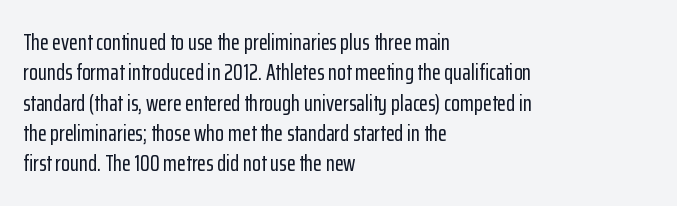
The face used here is rendered with its standard letterfit. These lines are set flush left with a ragged right edge. The glyphs are unaccompanied by any horizontal stroke below them. Normally led — the rows are evenly, conventionally spaced. Do the letters lean? They stand straight.
